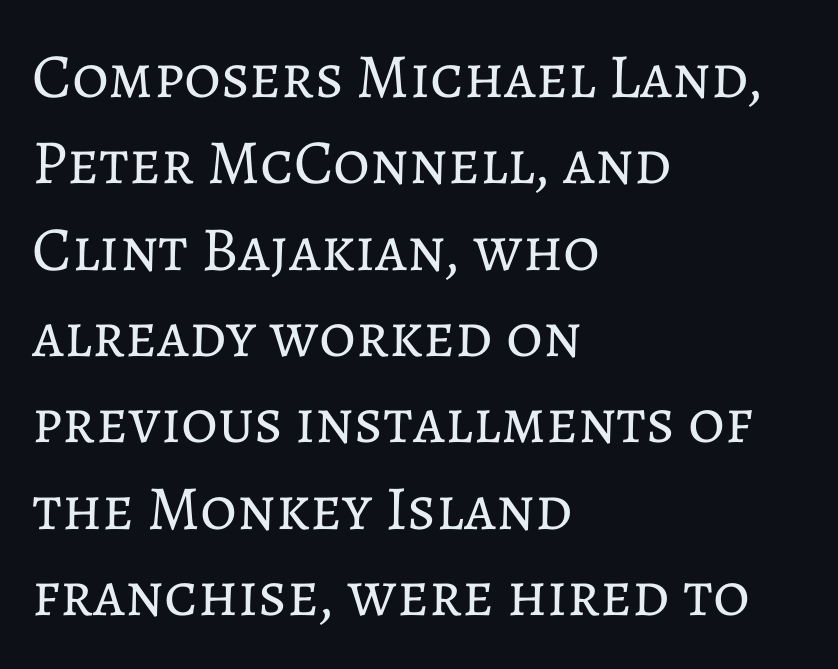
{"italic": "no", "bold": "no", "weight": "regular", "width": "normal", "stroke_contrast": "low", "x_height": "medium", "monospaced": "no", "underline": "no", "align": "left", "line_spacing": "normal", "line_spacing_ratio": 1.37, "letter_spacing": "normal", "letter_spacing_em": 0.0, "glyph_px": 63}
